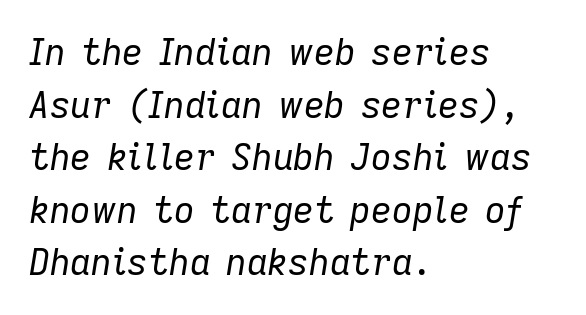
Q: Is the text bold? A: No.
Q: Is the text italic (slanted)? A: Yes, it leans right by about 9 degrees.
Q: Is the text underlined? A: No.
Q: How is the paragraph aligned? A: Left-aligned.
Q: Is the spacing between letters normal or unusually wide? A: Normal.
Q: Is the spacing between lines tight, normal or loose? A: Normal.
Q: Width (condensed, normal, or wide)? A: Normal.
Q: Stroke contrast? A: Low.
Q: x-height? A: Medium.
Q: Monospaced? A: No.
